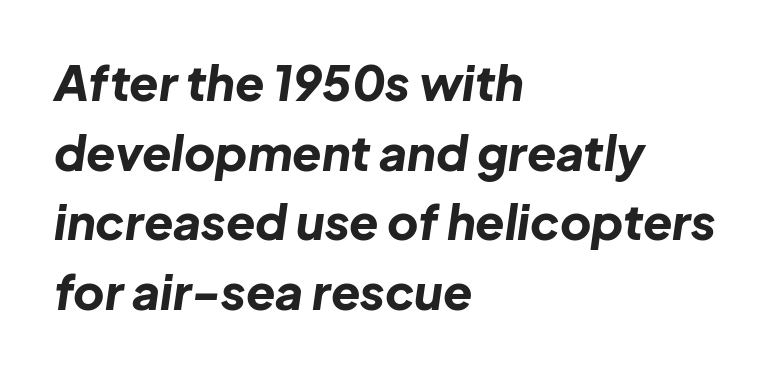
The image shows 48 px bold type, italic (leaning right); set left-aligned, normal line spacing (1.45x), normal letter spacing, not underlined; low stroke contrast and a medium x-height.
